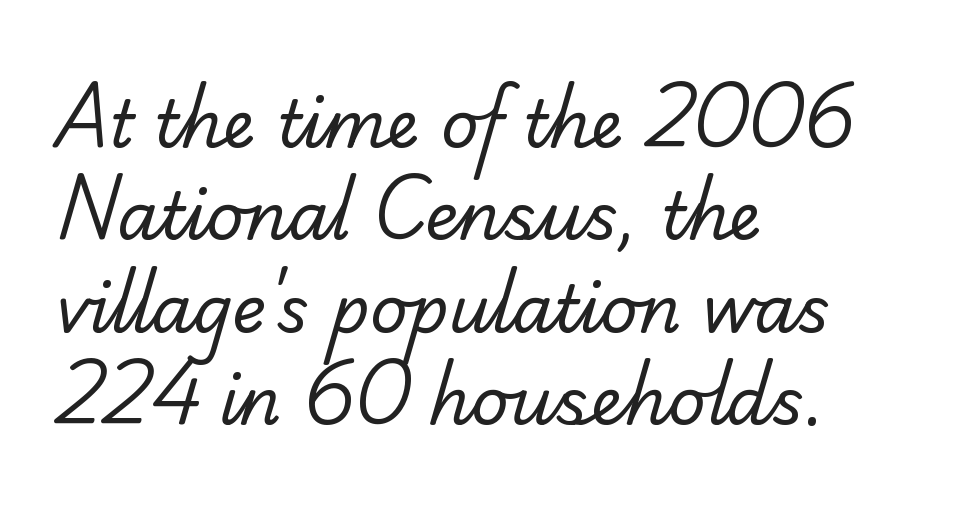
{"serif": "yes", "bold": "no", "weight": "regular", "width": "normal", "stroke_contrast": "low", "x_height": "small", "monospaced": "no", "underline": "no", "align": "left", "line_spacing": "normal", "line_spacing_ratio": 1.42, "letter_spacing": "normal", "letter_spacing_em": 0.0, "glyph_px": 65}
